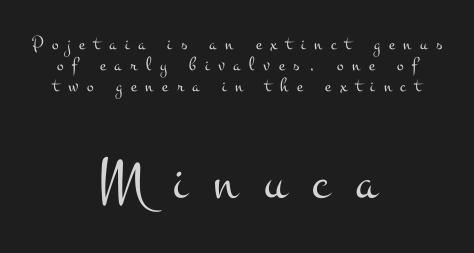
{"serif": "yes", "bold": "no", "weight": "light", "width": "wide", "stroke_contrast": "medium", "x_height": "small", "monospaced": "no", "underline": "no", "align": "center", "line_spacing": "tight", "line_spacing_ratio": 1.06, "letter_spacing": "wide", "letter_spacing_em": 0.44, "larger_block": "second", "size_ratio": 3.0, "glyph_px": 60}
